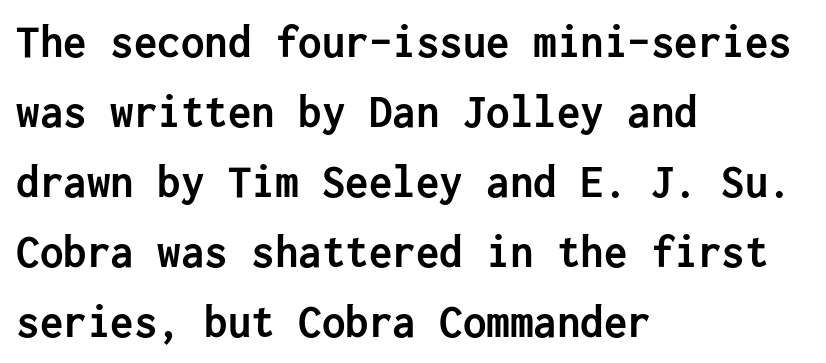
{"serif": "no", "italic": "no", "bold": "yes", "weight": "semibold", "width": "normal", "stroke_contrast": "low", "x_height": "medium", "underline": "no", "align": "left", "line_spacing": "normal", "line_spacing_ratio": 1.49, "letter_spacing": "normal", "letter_spacing_em": 0.0, "glyph_px": 47}
